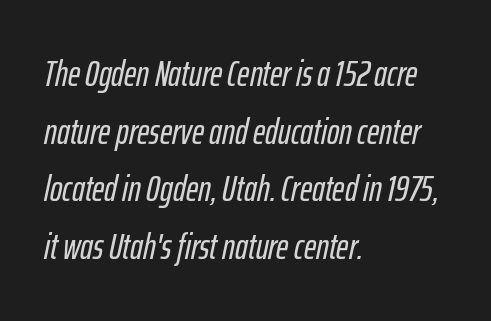
{"italic": "yes", "lean": "right", "slant_degrees": 12, "width": "condensed", "stroke_contrast": "low", "x_height": "medium", "monospaced": "no", "underline": "no", "align": "left", "line_spacing": "normal", "line_spacing_ratio": 1.56, "letter_spacing": "normal", "letter_spacing_em": 0.0, "glyph_px": 37}
